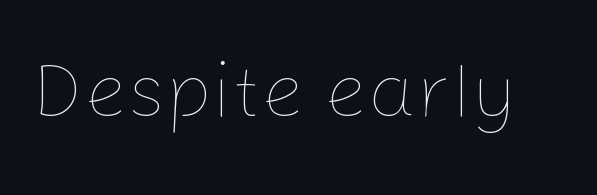
Descenders are the only things crossing below the line. Words appear dense and cohesive because spacing is normal. Every character sits straight up, as roman type does. Weight: not bold — regular or lighter. You could not count columns in this text — the font is proportionally spaced.
